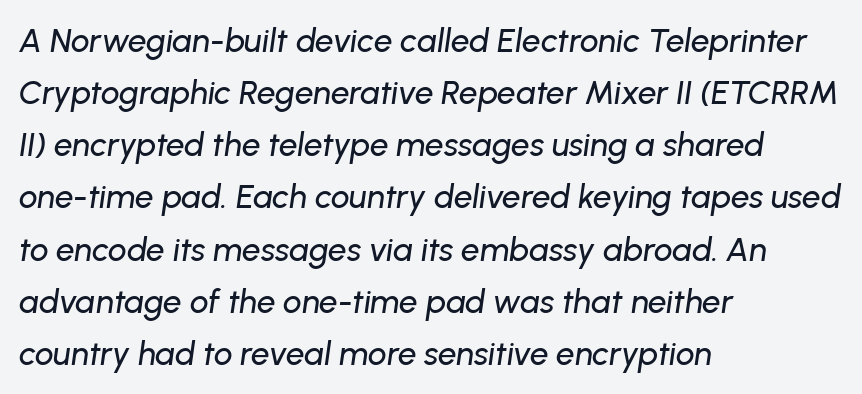
Q: Is the text italic (slanted)? A: Yes, it leans right by about 8 degrees.
Q: Is the text underlined? A: No.
Q: How is the paragraph aligned? A: Left-aligned.
Q: Is the spacing between letters normal or unusually wide? A: Normal.
Q: Is the spacing between lines tight, normal or loose? A: Normal.
Q: Width (condensed, normal, or wide)? A: Normal.
Q: Stroke contrast? A: Low.
Q: x-height? A: Medium.
Q: Monospaced? A: No.
